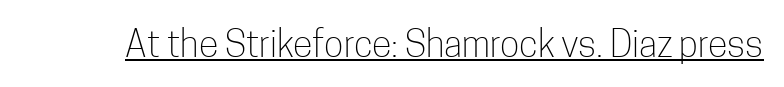
The passage shown is typed in a proportional face where columns would drift. The lettering stays uniformly vertical, giving the passage a roman look. Decoration check: the copy is underlined. The cut favours lightness, reaching ordinary text weight at its darkest.
